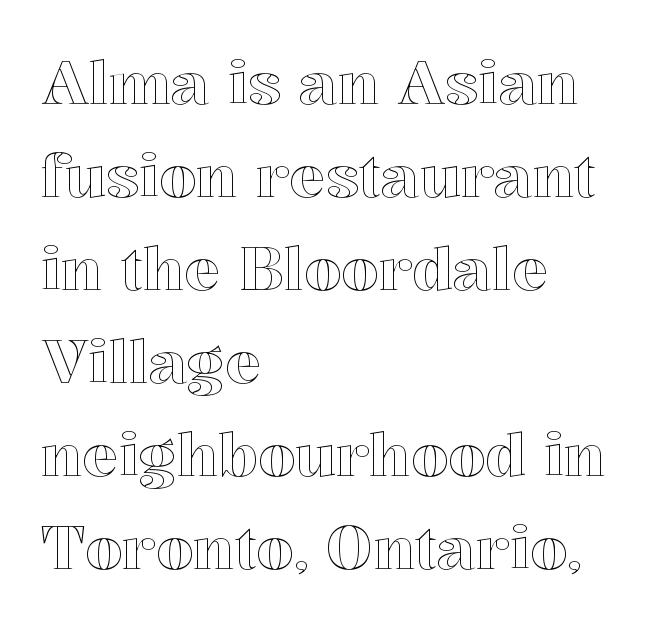
The image shows 60 px text type, upright; set left-aligned, normal line spacing (1.55x), normal letter spacing, not underlined; a medium x-height.
